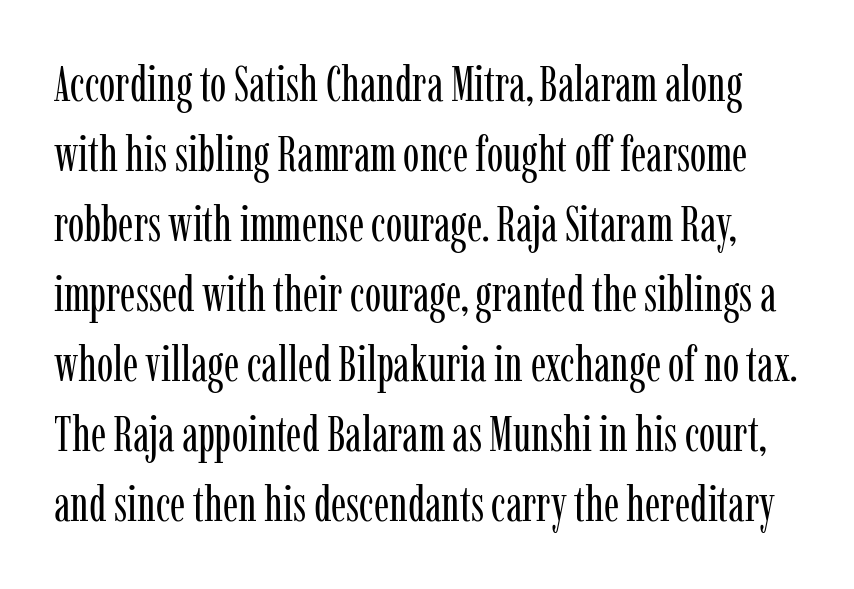
The font's upright variant was chosen for this text. The letters carry serifs — small finishing strokes at the ends of their stems. Think of a printed novel: that variable character pitch is what you see here. What stands out about the letter spacing? Nothing — it is the standard amount. This block has exactly the height ordinary leading produces.
